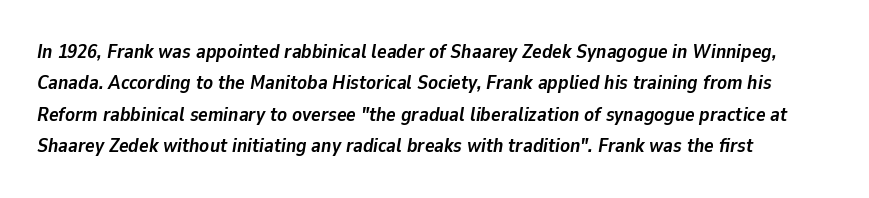
{"italic": "yes", "lean": "right", "slant_degrees": 9, "bold": "yes", "underline": "no", "line_spacing": "normal", "line_spacing_ratio": 1.57, "letter_spacing": "normal", "letter_spacing_em": 0.0, "glyph_px": 20}
